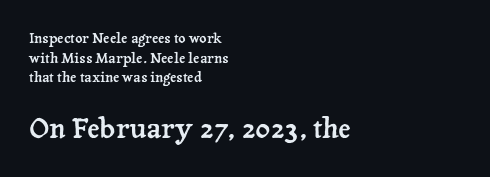
The image shows 28 px serif type, upright; set left-aligned, normal line spacing (1.4x), normal letter spacing, not underlined; the second (bottom) block is 2.0x larger; low stroke contrast and a medium x-height.
